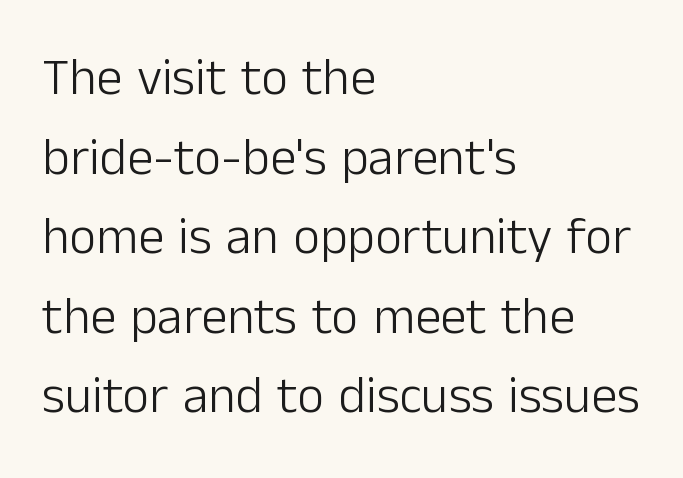
{"serif": "no", "italic": "no", "bold": "no", "weight": "light", "width": "normal", "stroke_contrast": "low", "x_height": "medium", "monospaced": "no", "underline": "no", "align": "left", "line_spacing": "normal", "line_spacing_ratio": 1.53, "letter_spacing": "normal", "letter_spacing_em": 0.0, "glyph_px": 52}
